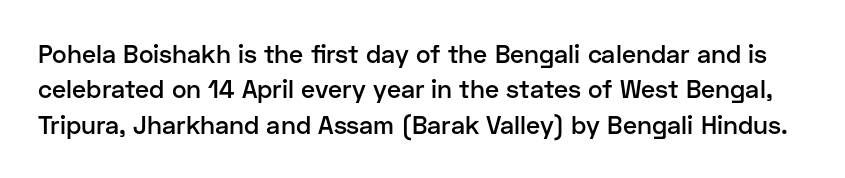
The image shows 25 px text type, upright; set normal line spacing (1.42x), normal letter spacing, not underlined.
